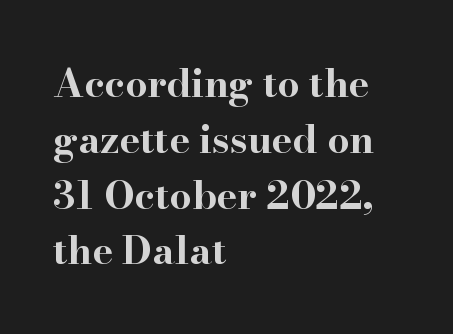
Q: Is the text bold? A: Yes.
Q: Is the text italic (slanted)? A: No, it is upright.
Q: Is the typeface a serif or a sans-serif typeface? A: Serif.
Q: Is the text underlined? A: No.
Q: How is the paragraph aligned? A: Left-aligned.
Q: Is the spacing between letters normal or unusually wide? A: Normal.
Q: Is the spacing between lines tight, normal or loose? A: Normal.
Q: Width (condensed, normal, or wide)? A: Wide.
Q: Stroke contrast? A: High.
Q: x-height? A: Small.
Q: Monospaced? A: No.
